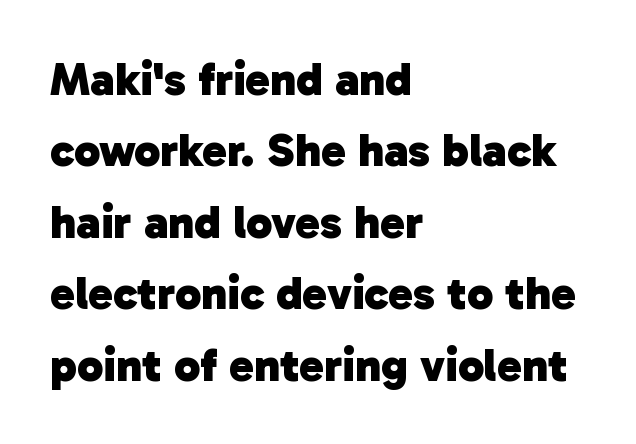
In terms of weight, the rendering is a true, heavy bold. A clean baseline with only descenders dipping below it. Vertically, the passage feels balanced, rows spaced as you'd expect. In terms of letterform style, serifs are entirely absent. Character widths vary here, with narrow letters taking less room than wide ones.
